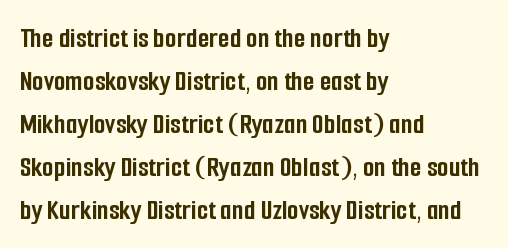
{"serif": "no", "italic": "no", "bold": "yes", "weight": "semibold", "width": "condensed", "stroke_contrast": "low", "x_height": "medium", "monospaced": "no", "underline": "no", "align": "left", "line_spacing": "normal", "line_spacing_ratio": 1.43, "letter_spacing": "normal", "letter_spacing_em": 0.0, "glyph_px": 30}
